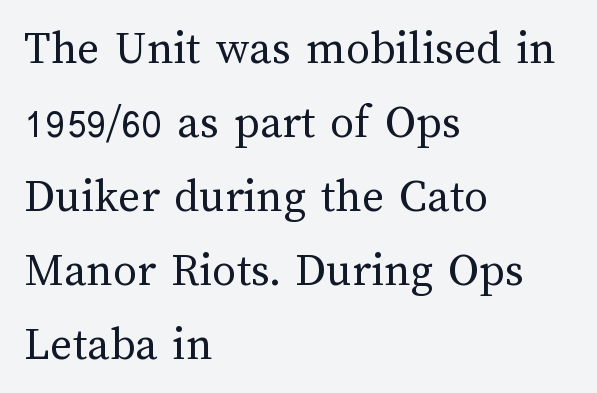
Q: Is the text bold? A: No.
Q: Is the text italic (slanted)? A: No, it is upright.
Q: Is the text underlined? A: No.
Q: How is the paragraph aligned? A: Left-aligned.
Q: Is the spacing between letters normal or unusually wide? A: Normal.
Q: Is the spacing between lines tight, normal or loose? A: Normal.
Q: Width (condensed, normal, or wide)? A: Normal.
Q: Stroke contrast? A: Medium.
Q: x-height? A: Medium.
Q: Monospaced? A: No.
